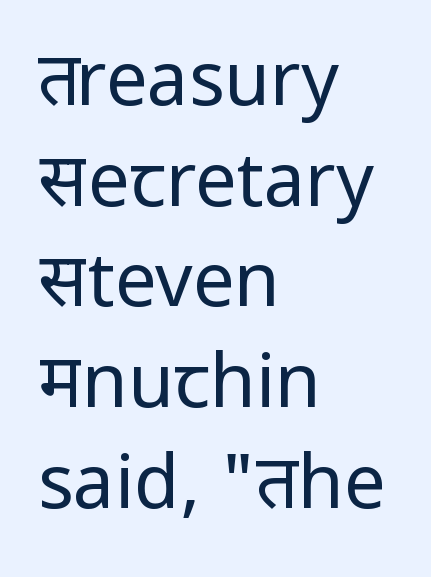
The image shows 74 px regular-weight sans-serif type, upright; set left-aligned, normal line spacing (1.36x), normal letter spacing, not underlined; low stroke contrast and a medium x-height.
